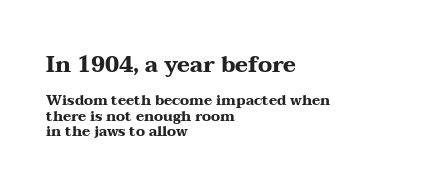
{"italic": "no", "bold": "yes", "underline": "no", "align": "left", "line_spacing": "tight", "line_spacing_ratio": 1.11, "letter_spacing": "normal", "letter_spacing_em": 0.0, "larger_block": "first", "size_ratio": 1.57, "glyph_px": 22}
